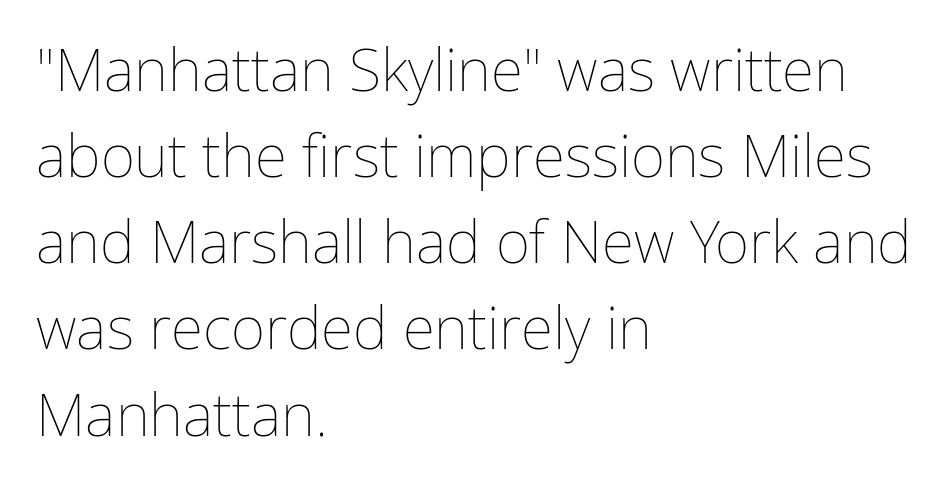
{"italic": "no", "bold": "no", "weight": "thin", "width": "normal", "stroke_contrast": "low", "x_height": "medium", "monospaced": "no", "underline": "no", "align": "left", "line_spacing": "normal", "line_spacing_ratio": 1.46, "letter_spacing": "normal", "letter_spacing_em": 0.0, "glyph_px": 59}
